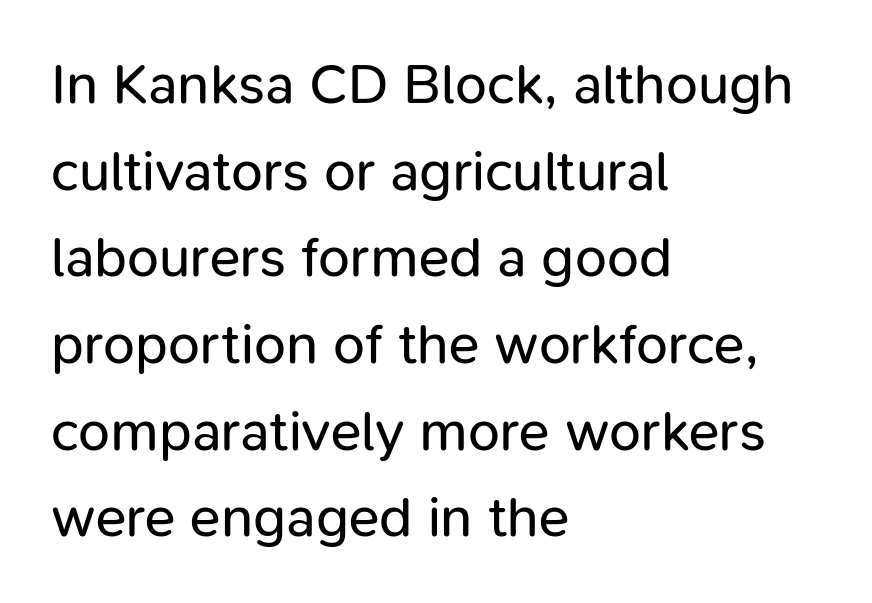
{"serif": "no", "italic": "no", "bold": "no", "weight": "regular", "width": "normal", "stroke_contrast": "low", "x_height": "medium", "monospaced": "no", "underline": "no", "align": "left", "line_spacing": "normal", "line_spacing_ratio": 1.52, "letter_spacing": "normal", "letter_spacing_em": 0.0, "glyph_px": 57}
